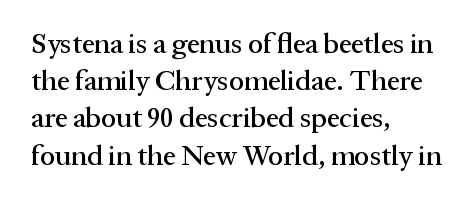
The text was rendered using a seriffed face with decorative stroke endings. Notice how the stems are strictly vertical — no italics here. The strip under each line holds only bare page. Baseline-to-baseline distance is the conventional proportion of letter height.
